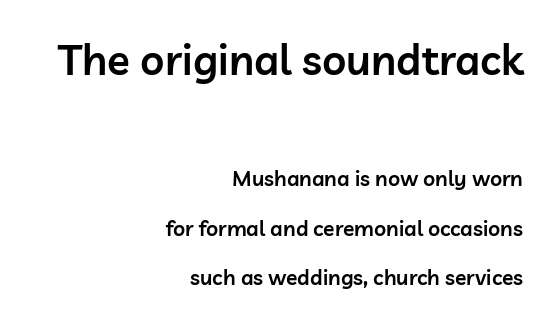
{"serif": "no", "italic": "no", "bold": "semi", "weight": "semibold", "width": "normal", "stroke_contrast": "low", "x_height": "medium", "monospaced": "no", "underline": "no", "align": "right", "line_spacing": "loose", "line_spacing_ratio": 2.35, "letter_spacing": "normal", "letter_spacing_em": 0.0, "larger_block": "first", "size_ratio": 2.0, "glyph_px": 42}
